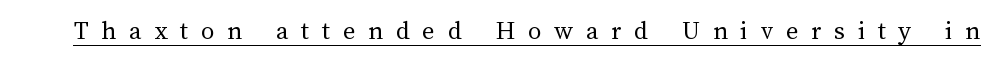
The typeface has the unassuming heft of standard copy or less. Students, note that the glyphs here are deliberately spaced far apart. A roman cut, with each character standing at attention. The face used here appears with an underline applied.
